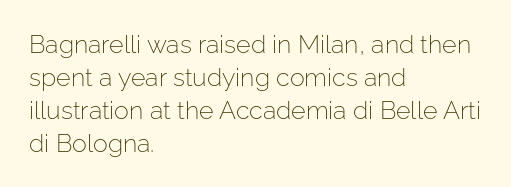
Q: Is the text bold? A: No.
Q: Is the text italic (slanted)? A: No, it is upright.
Q: Is the text underlined? A: No.
Q: How is the paragraph aligned? A: Left-aligned.
Q: Is the spacing between letters normal or unusually wide? A: Normal.
Q: Is the spacing between lines tight, normal or loose? A: Normal.
